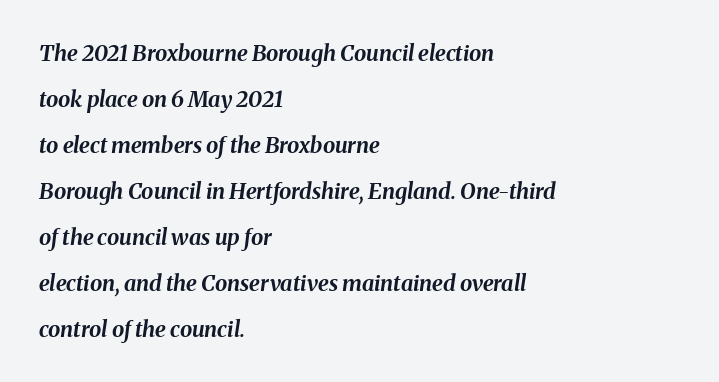
There's an unmistakable incline to the writing here. A full-strength bold gives these letters their thick strokes. The compositor pushed each line to the left boundary. The passage shown is not underscored anywhere. Nothing unusual about the tracking: characters are spaced as the font intends.
